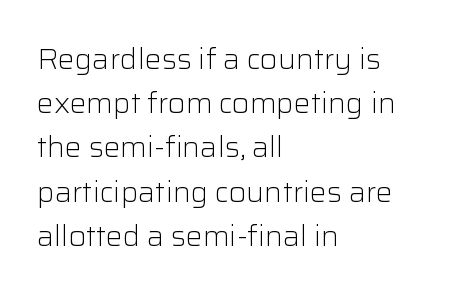
{"serif": "no", "italic": "no", "bold": "no", "weight": "light", "width": "normal", "stroke_contrast": "low", "x_height": "medium", "monospaced": "no", "underline": "no", "align": "left", "line_spacing": "normal", "line_spacing_ratio": 1.58, "letter_spacing": "normal", "letter_spacing_em": 0.0, "glyph_px": 28}
